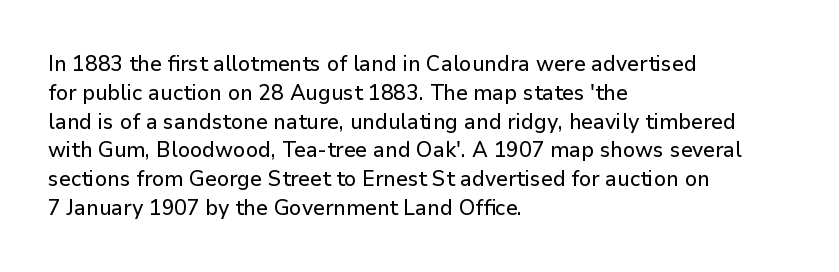
The image shows 22 px text type, upright; set left-aligned, normal line spacing (1.31x), normal letter spacing, not underlined.
